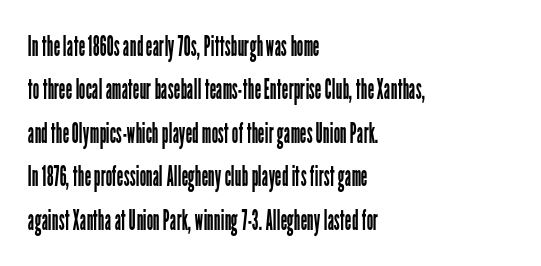
Heft: none added — not bold. You can tell it's not italic because the verticals are truly vertical. If you measured baseline to baseline, you'd find a middling distance. The gap between lines stays unmarked. Nobody touched the tracking dial on this one.
